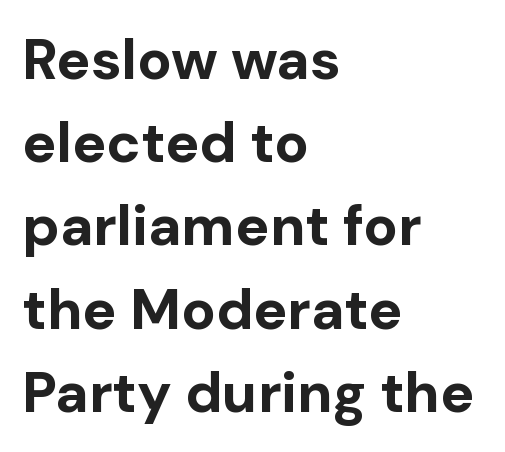
Q: Is the text bold? A: Yes.
Q: Is the text italic (slanted)? A: No, it is upright.
Q: Is the typeface a serif or a sans-serif typeface? A: Sans-serif.
Q: Is the text underlined? A: No.
Q: How is the paragraph aligned? A: Left-aligned.
Q: Is the spacing between letters normal or unusually wide? A: Normal.
Q: Is the spacing between lines tight, normal or loose? A: Normal.
Q: Width (condensed, normal, or wide)? A: Normal.
Q: Stroke contrast? A: Low.
Q: x-height? A: Medium.
Q: Monospaced? A: No.
